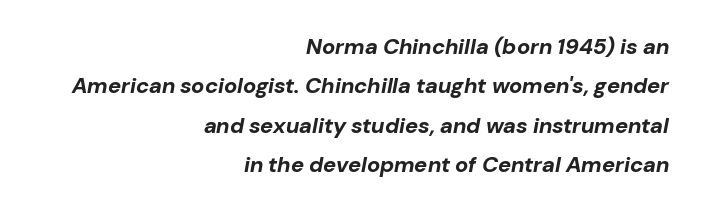
Short note: letters normally spaced. Notice how thick the strokes are: this is what a full bold looks like. The rendering applies a slant to the glyphs. The ragged edge is on the left, which tells us the setting is flush right. Any mark beneath the type? The region is blank.
